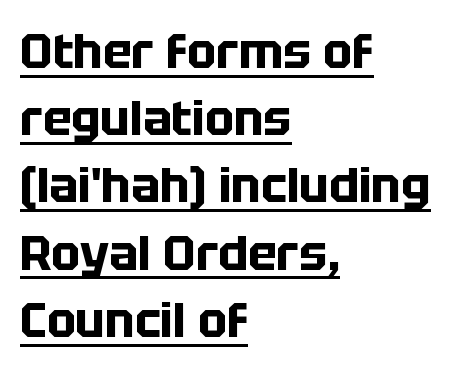
Q: Is the text bold? A: Yes.
Q: Is the text italic (slanted)? A: No, it is upright.
Q: Is the typeface a serif or a sans-serif typeface? A: Sans-serif.
Q: Is the text underlined? A: Yes.
Q: How is the paragraph aligned? A: Left-aligned.
Q: Is the spacing between letters normal or unusually wide? A: Normal.
Q: Is the spacing between lines tight, normal or loose? A: Normal.
Q: Width (condensed, normal, or wide)? A: Normal.
Q: Stroke contrast? A: Low.
Q: x-height? A: Large.
Q: Monospaced? A: No.
